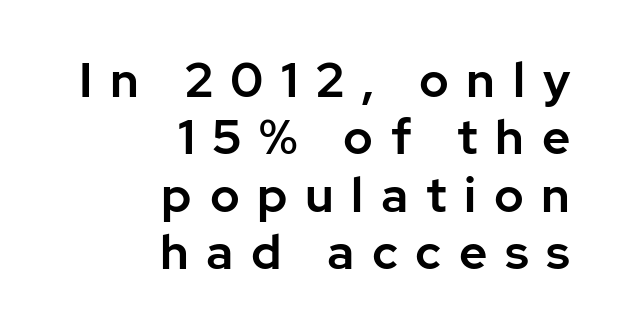
{"serif": "no", "italic": "no", "width": "normal", "stroke_contrast": "low", "x_height": "medium", "monospaced": "no", "underline": "no", "align": "right", "line_spacing_ratio": 1.17, "letter_spacing": "wide", "letter_spacing_em": 0.36, "glyph_px": 49}
